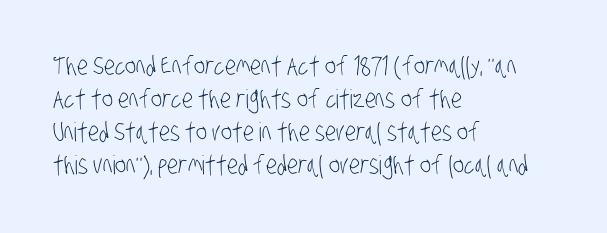
{"bold": "no", "underline": "no", "align": "left", "line_spacing": "normal", "line_spacing_ratio": 1.27, "letter_spacing": "normal", "letter_spacing_em": 0.0, "glyph_px": 26}
